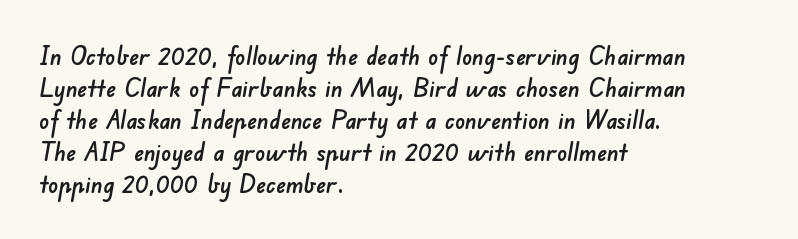
{"underline": "no", "align": "left", "line_spacing": "normal", "line_spacing_ratio": 1.28, "letter_spacing": "normal", "letter_spacing_em": 0.0, "glyph_px": 25}
